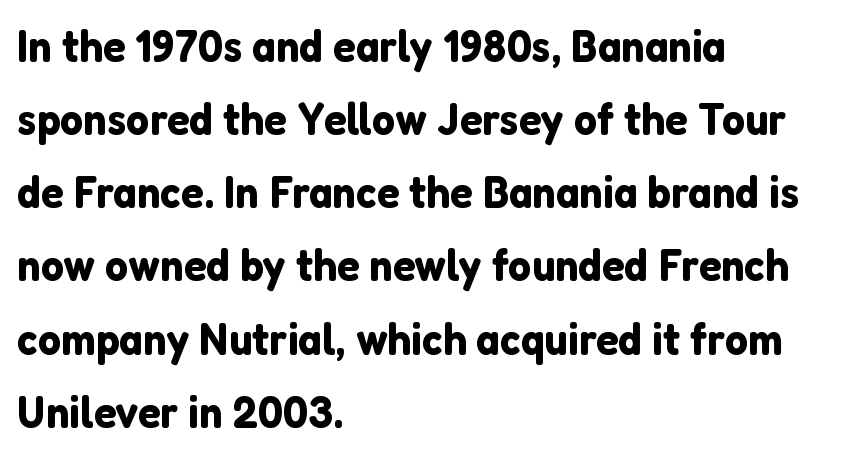
{"serif": "no", "italic": "no", "width": "normal", "stroke_contrast": "low", "x_height": "medium", "monospaced": "no", "underline": "no", "align": "left", "line_spacing": "normal", "line_spacing_ratio": 1.59, "letter_spacing": "normal", "letter_spacing_em": 0.0, "glyph_px": 46}
